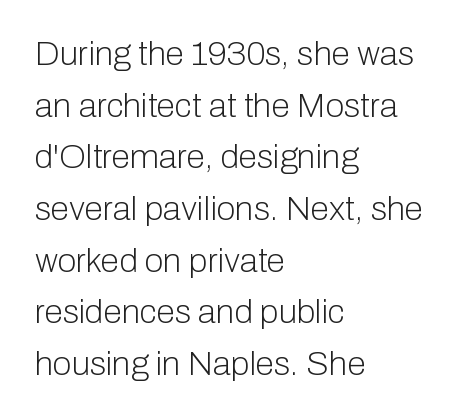
The letters sit at their default tracking, neither squeezed nor spread. The letters carry no serifs — their stems end cleanly without finishing strokes. These lines are rendered in a variable-pitch font. Compared with typical paragraphs, the rows here are spaced about the same.
